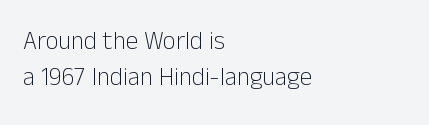
The image shows 25 px text type, upright; set left-aligned, normal line spacing (1.44x), normal letter spacing, not underlined.
